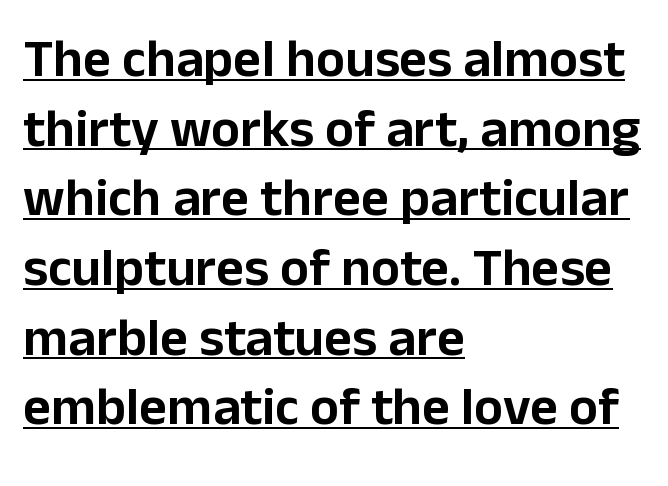
The letters advance in unequal steps, a hallmark of proportional type. Nobody touched the tracking dial on this one. Compared with a centered layout, this one pins lines to the left instead. Emphasis is given by a line drawn under the lettering. The line-height multiplier appears to be the usual default. Serifs: no, the terminals of the letterforms are clean.
